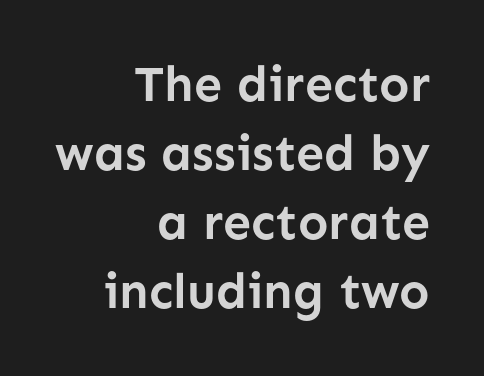
The image shows 50 px semibold sans-serif type, upright; set right-aligned, normal line spacing (1.38x), normal letter spacing, not underlined; low stroke contrast and a medium x-height.
